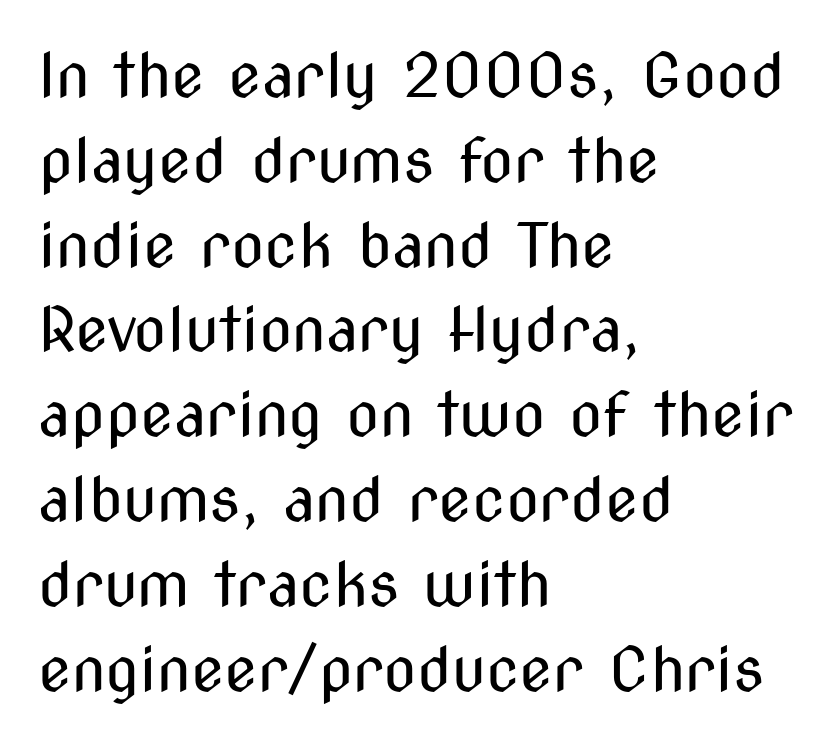
{"serif": "no", "italic": "no", "bold": "no", "weight": "regular", "width": "condensed", "stroke_contrast": "medium", "x_height": "medium", "monospaced": "no", "underline": "no", "align": "left", "line_spacing": "normal", "line_spacing_ratio": 1.39, "letter_spacing": "normal", "letter_spacing_em": 0.0, "glyph_px": 61}
